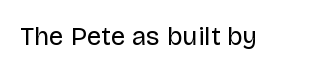
{"italic": "no", "bold": "no", "underline": "no", "letter_spacing": "normal", "letter_spacing_em": 0.0, "glyph_px": 26}
